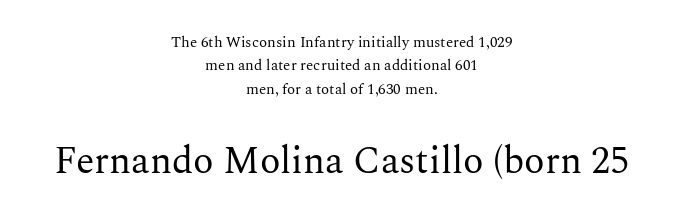
Words float on clear page, feet unadorned. Type style note: has serifs. The paragraph has two soft edges and a firm central axis. The passage shown is typed in a proportional face where columns would drift.
